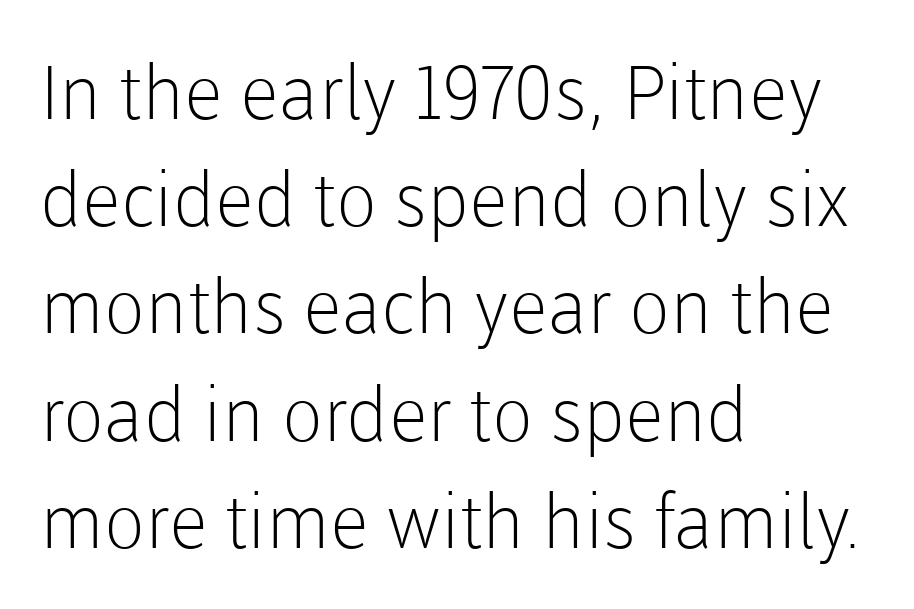
{"serif": "no", "italic": "no", "bold": "no", "weight": "light", "width": "normal", "stroke_contrast": "low", "x_height": "medium", "monospaced": "no", "underline": "no", "align": "left", "line_spacing": "normal", "line_spacing_ratio": 1.43, "letter_spacing": "normal", "letter_spacing_em": 0.0, "glyph_px": 75}
